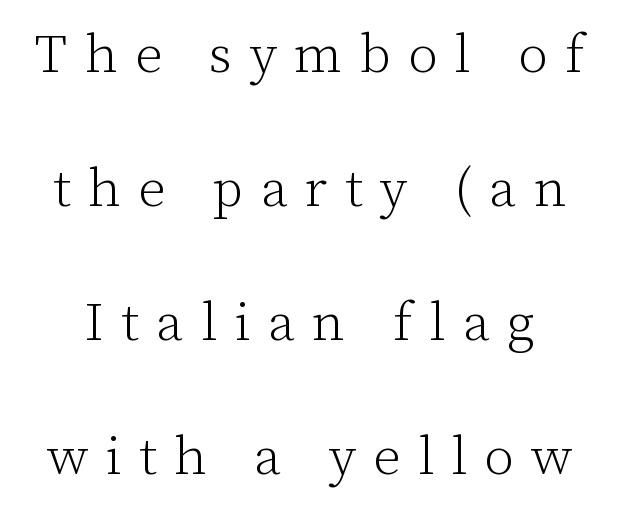
This rendering employs a face with finishing strokes, i.e., a serif. Designer's note — italics off, roman on. Students, observe: this is what heavily led, spacious text looks like. The letters are spread apart with noticeably loose tracking. The typeface has the unassuming heft of standard copy or less. Spacing verdict: proportional, widths tailored to each character.
